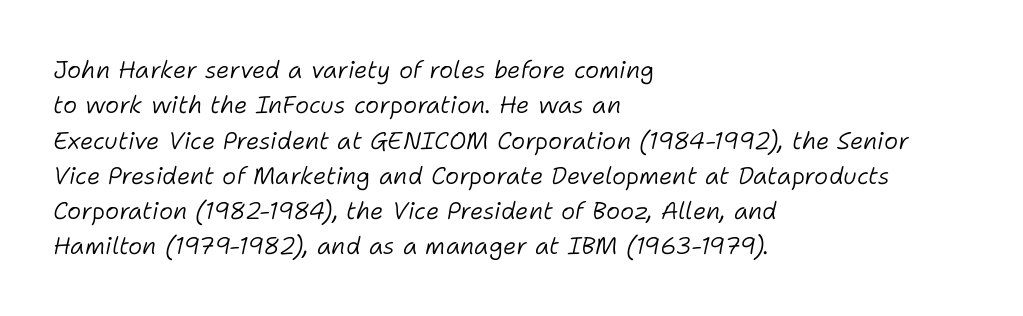
The image shows 24 px text type, italic (leaning right); set left-aligned, normal line spacing (1.47x), normal letter spacing, not underlined.
